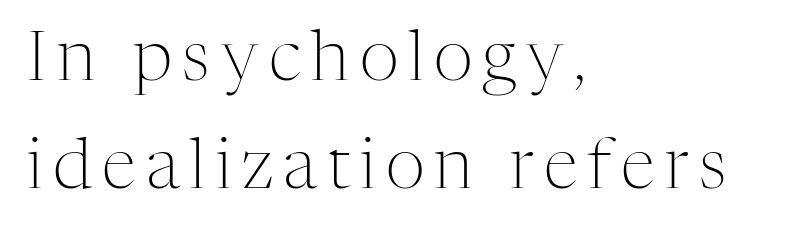
Q: Is the text bold? A: No.
Q: Is the text italic (slanted)? A: No, it is upright.
Q: Is the typeface a serif or a sans-serif typeface? A: Serif.
Q: Is the text underlined? A: No.
Q: How is the paragraph aligned? A: Left-aligned.
Q: Is the spacing between lines tight, normal or loose? A: Normal.
Q: Width (condensed, normal, or wide)? A: Normal.
Q: Stroke contrast? A: Medium.
Q: x-height? A: Medium.
Q: Monospaced? A: No.
